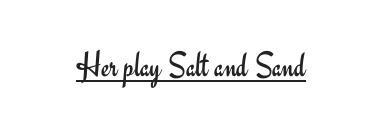
Type style note: lacks serifs. The letters look calm and open, with moderate or lighter stems. Caption: lettering with a line underneath.
